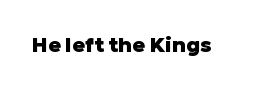
Q: Is the text bold? A: Yes.
Q: Is the text italic (slanted)? A: No, it is upright.
Q: Is the text underlined? A: No.
Q: Is the spacing between letters normal or unusually wide? A: Normal.
